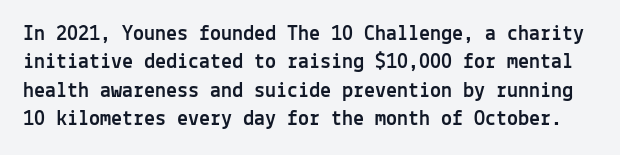
If you measured baseline to baseline, you'd find a middling distance. Glyph-to-glyph distance matches everyday printed text. Any mark beneath the type? The region is blank. Tall strokes in this sample are plumb rather than angled.
